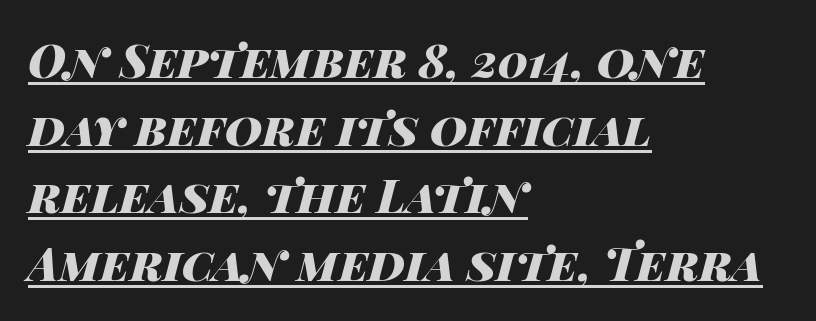
{"italic": "yes", "lean": "right", "slant_degrees": 14, "bold": "yes", "weight": "heavy", "width": "wide", "stroke_contrast": "high", "x_height": "large", "monospaced": "no", "underline": "yes", "align": "left", "line_spacing": "normal", "line_spacing_ratio": 1.47, "letter_spacing": "normal", "letter_spacing_em": 0.0, "glyph_px": 46}
